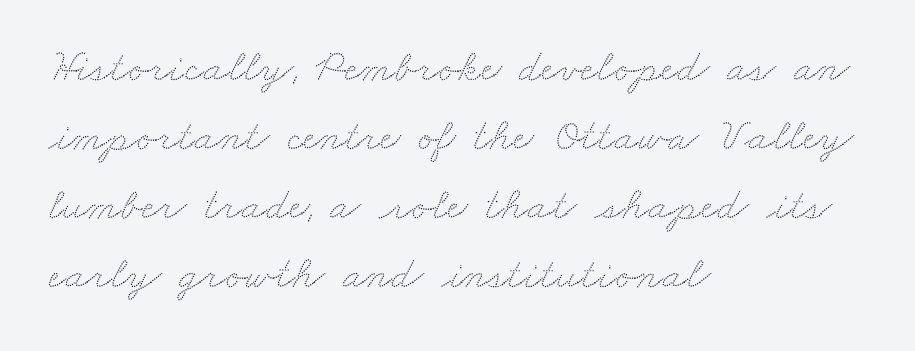
{"width": "wide", "stroke_contrast": "low", "x_height": "small", "monospaced": "no", "underline": "no", "align": "left", "line_spacing": "normal", "line_spacing_ratio": 1.53, "letter_spacing": "normal", "letter_spacing_em": 0.0, "glyph_px": 45}
